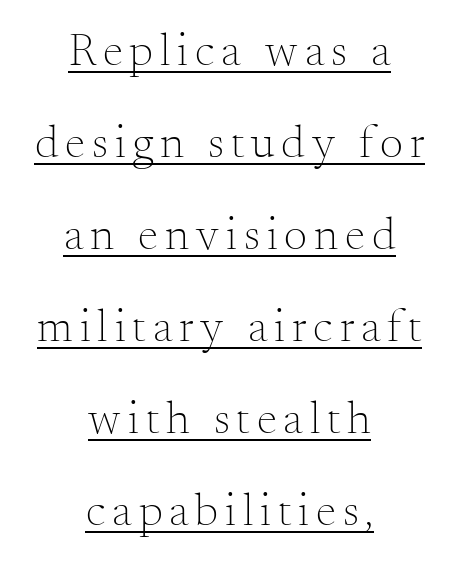
{"serif": "yes", "italic": "no", "bold": "no", "weight": "light", "width": "normal", "stroke_contrast": "medium", "x_height": "small", "monospaced": "no", "underline": "yes", "align": "center", "line_spacing": "loose", "line_spacing_ratio": 2.0, "glyph_px": 46}
